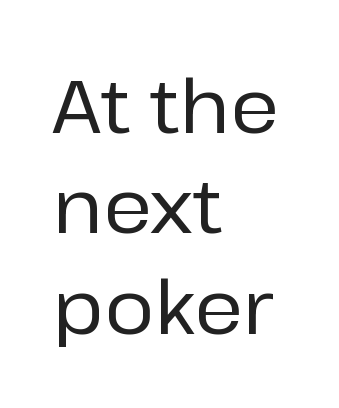
The image shows 75 px sans-serif type, upright; set left-aligned, normal line spacing (1.34x), normal letter spacing, not underlined; low stroke contrast and a medium x-height.
